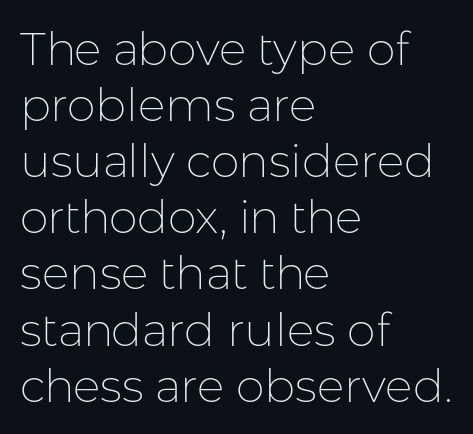
The image shows 46 px thin sans-serif type, upright; set left-aligned, line spacing 1.22x, normal letter spacing, not underlined; low stroke contrast and a medium x-height.
